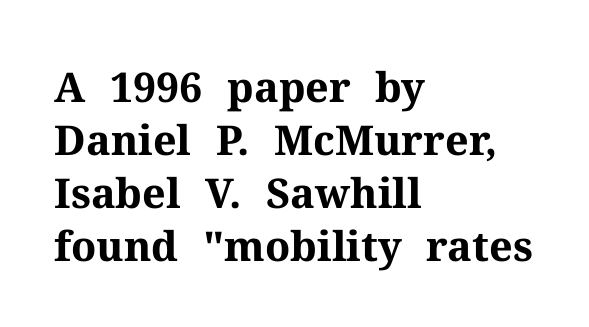
Q: Is the text bold? A: Yes.
Q: Is the text italic (slanted)? A: No, it is upright.
Q: Is the typeface a serif or a sans-serif typeface? A: Serif.
Q: Is the text underlined? A: No.
Q: How is the paragraph aligned? A: Left-aligned.
Q: Is the spacing between letters normal or unusually wide? A: Normal.
Q: Is the spacing between lines tight, normal or loose? A: Normal.
Q: Width (condensed, normal, or wide)? A: Normal.
Q: Stroke contrast? A: Medium.
Q: x-height? A: Medium.
Q: Monospaced? A: No.
